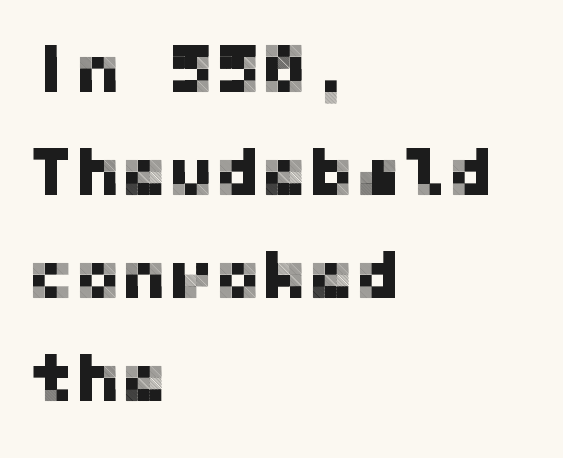
These lines stack with their left ends in a neat column. The rows are spaced the way most documents space them. The words here are not underlined. Type style note: lacks serifs. Does the lettering tilt? It doesn't — this is upright. Default kerning and tracking; the words read as compact shapes.
